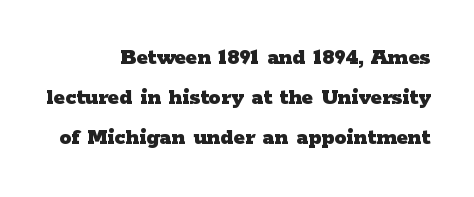
This sample keeps an unexceptional amount of space between lines. In terms of posture, this sample is upright. Pretty heavy lettering here — definitely bold. Notice how the passage keeps a crisp vertical edge on the right only. This rendering features lettering with no underline. The type is set solid horizontally, with unmodified tracking.
